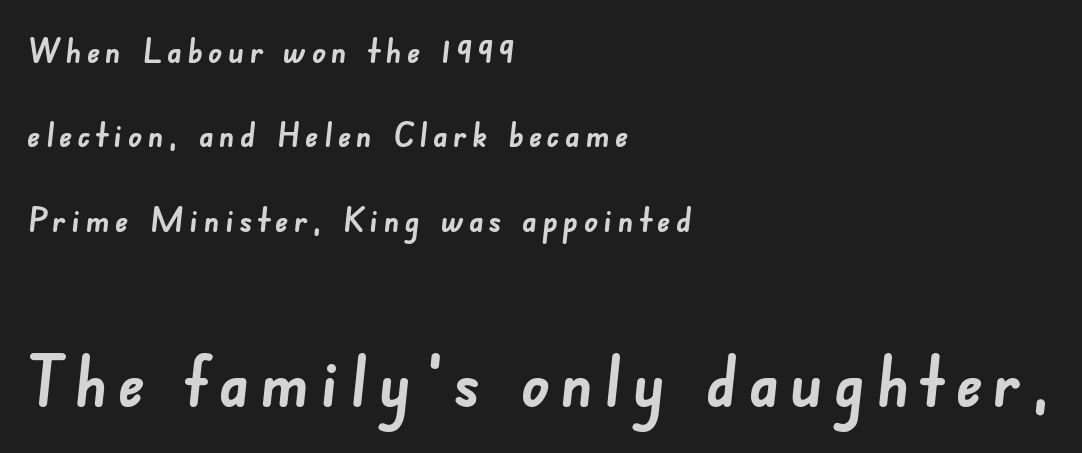
The image shows 69 px semibold sans-serif type; set left-aligned, loose line spacing (2.48x), not underlined; the second (bottom) block is 2.03x larger; low stroke contrast and a small x-height.
